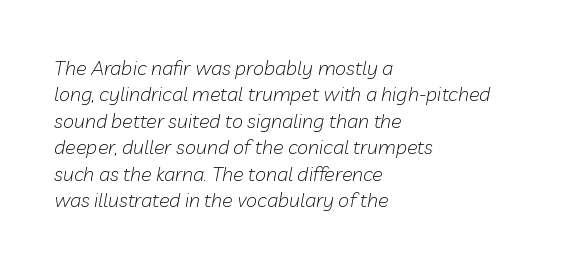
{"italic": "yes", "lean": "right", "slant_degrees": 10, "bold": "no", "underline": "no", "align": "left", "line_spacing": "normal", "line_spacing_ratio": 1.32, "letter_spacing": "normal", "letter_spacing_em": 0.0, "glyph_px": 20}
